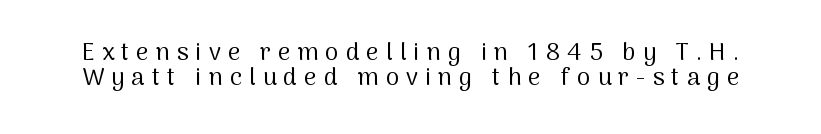
Q: Is the text bold? A: No.
Q: Is the text italic (slanted)? A: No, it is upright.
Q: Is the text underlined? A: No.
Q: Is the spacing between letters normal or unusually wide? A: Unusually wide.
Q: Is the spacing between lines tight, normal or loose? A: Tight.
